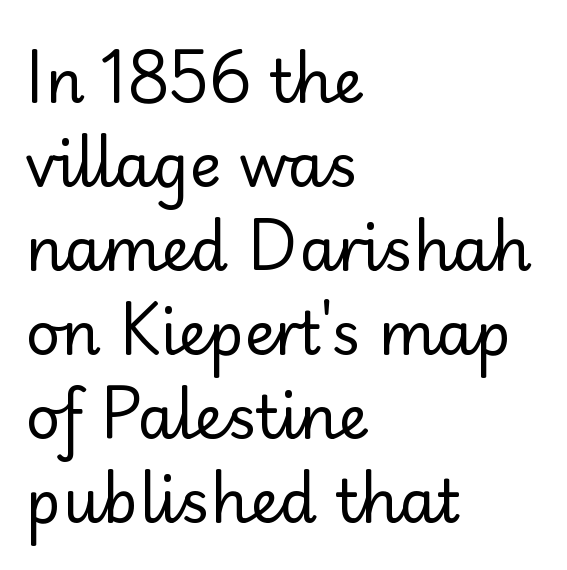
Visually the block forms a straight wall on the left and a jagged coastline on the right. Weight: not bold — regular or lighter. If you measured baseline to baseline, you'd find a middling distance. This rendering leaves character spacing at its baseline value. A typesetter would label this face a sans. Every stem runs plumb, perpendicular to the baseline.
